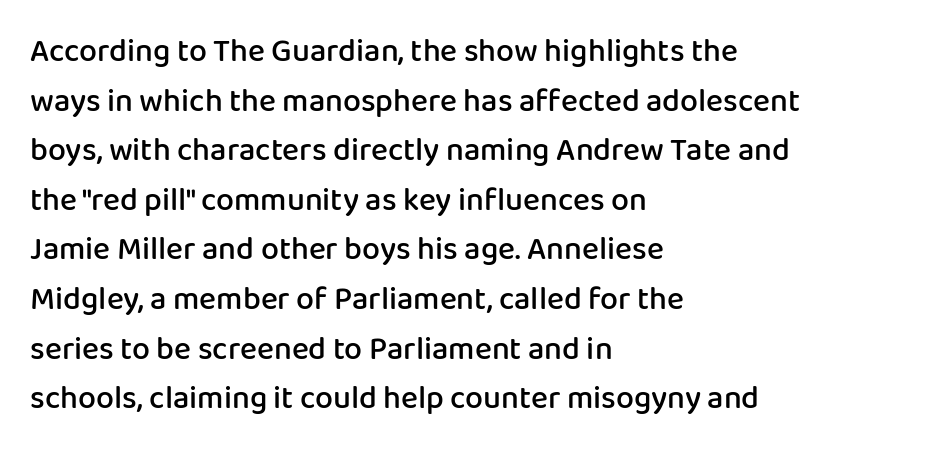
Q: Is the text bold? A: Semi-bold.
Q: Is the text italic (slanted)? A: No, it is upright.
Q: Is the typeface a serif or a sans-serif typeface? A: Sans-serif.
Q: Is the text underlined? A: No.
Q: How is the paragraph aligned? A: Left-aligned.
Q: Is the spacing between letters normal or unusually wide? A: Normal.
Q: Is the spacing between lines tight, normal or loose? A: Normal.
Q: Width (condensed, normal, or wide)? A: Normal.
Q: Stroke contrast? A: Low.
Q: x-height? A: Medium.
Q: Monospaced? A: No.
